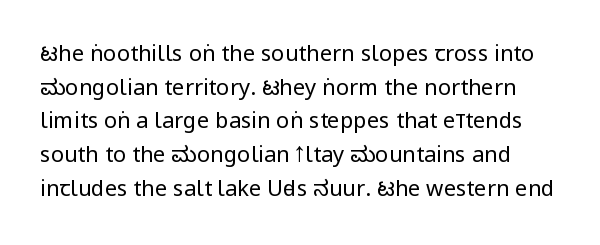
{"italic": "no", "bold": "no", "underline": "no", "line_spacing": "normal", "line_spacing_ratio": 1.53, "letter_spacing": "normal", "letter_spacing_em": 0.0, "glyph_px": 22}
